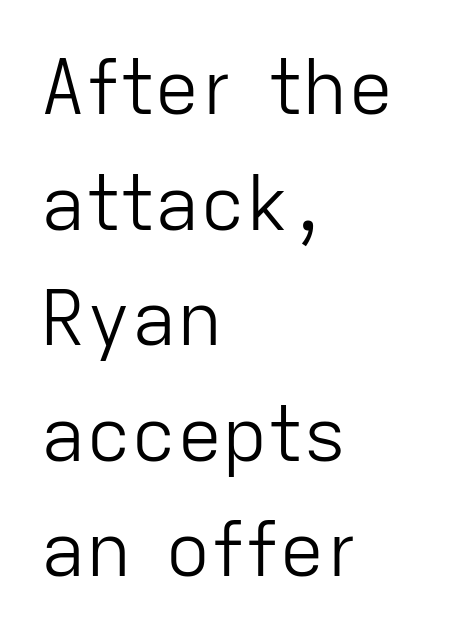
Q: Is the text bold? A: No.
Q: Is the text italic (slanted)? A: No, it is upright.
Q: Is the typeface a serif or a sans-serif typeface? A: Sans-serif.
Q: Is the text underlined? A: No.
Q: How is the paragraph aligned? A: Left-aligned.
Q: Is the spacing between letters normal or unusually wide? A: Normal.
Q: Is the spacing between lines tight, normal or loose? A: Normal.
Q: Width (condensed, normal, or wide)? A: Normal.
Q: Stroke contrast? A: Low.
Q: x-height? A: Medium.
Q: Monospaced? A: No.
